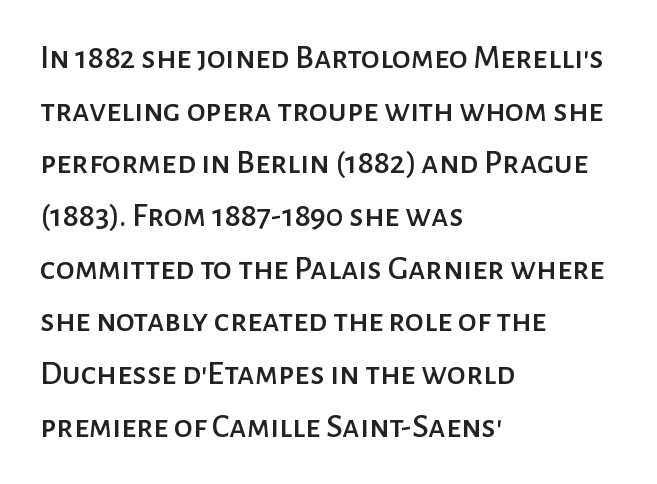
Type style note: lacks serifs. The letters advance in unequal steps, a hallmark of proportional type. Glyph-to-glyph distance matches everyday printed text. Honestly, the row spacing looks completely unremarkable.
